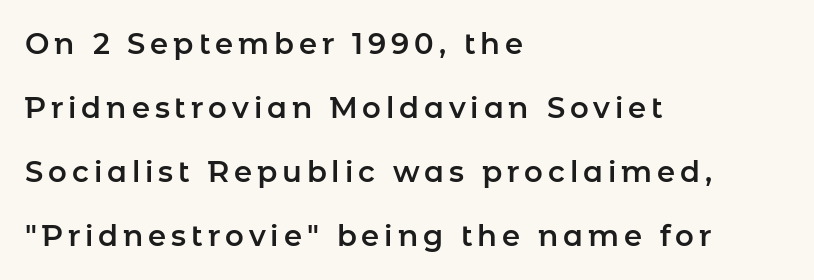
A great deal of white space separates one row of letters from the next. Does the copy run flush right? No — it runs flush left. Upright lettering throughout. Anything drawn beneath the words? Only blank space.
